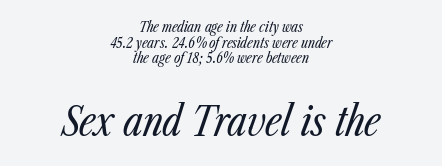
{"italic": "yes", "lean": "right", "slant_degrees": 23, "bold": "no", "weight": "regular", "width": "condensed", "stroke_contrast": "low", "x_height": "medium", "monospaced": "no", "underline": "no", "align": "center", "line_spacing": "tight", "line_spacing_ratio": 1.12, "letter_spacing": "normal", "letter_spacing_em": 0.0, "larger_block": "second", "size_ratio": 2.86, "glyph_px": 40}
